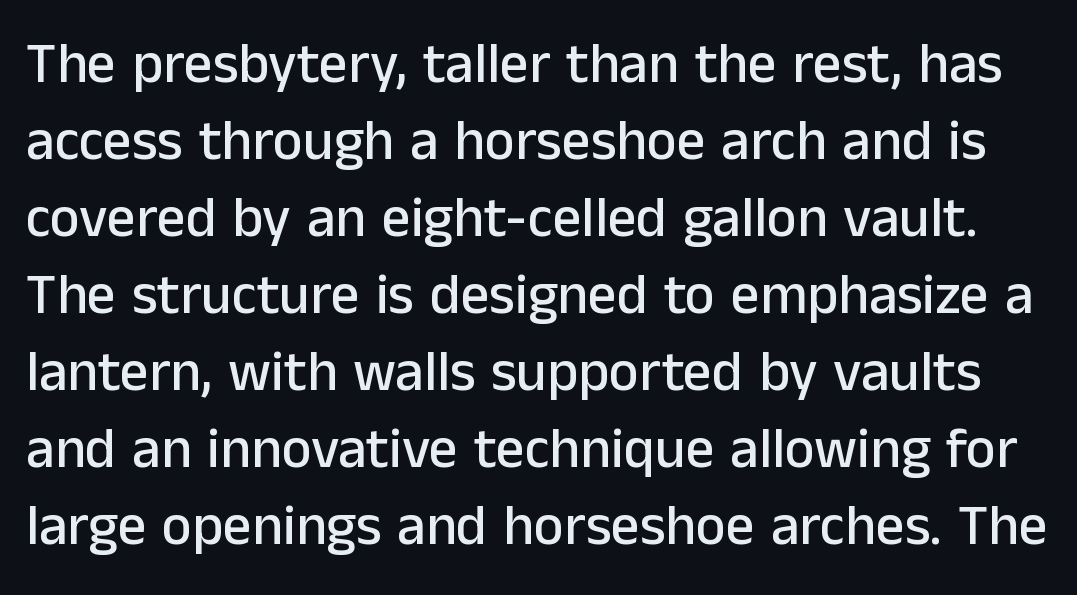
{"serif": "no", "italic": "no", "width": "normal", "stroke_contrast": "low", "x_height": "medium", "monospaced": "no", "underline": "no", "line_spacing": "normal", "line_spacing_ratio": 1.35, "letter_spacing": "normal", "letter_spacing_em": 0.0, "glyph_px": 57}
